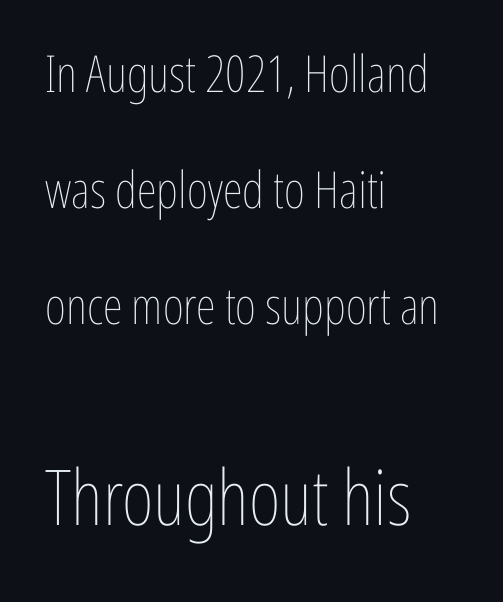
Beneath every word, the page is bare. Block two is the big one; block one sits smaller above it. Left-aligned paragraph, ragged on the right. The weight would be labelled regular, book, light, or lighter still. The letters advance in unequal steps, a hallmark of proportional type. It's the straight-up-and-down kind of type.
